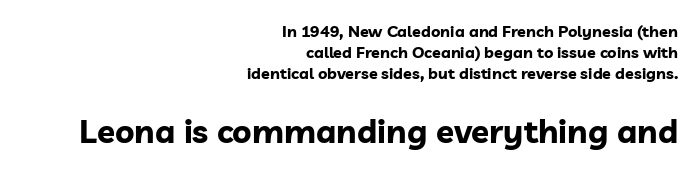
Q: Is the text bold? A: Yes.
Q: Is the text italic (slanted)? A: No, it is upright.
Q: Is the typeface a serif or a sans-serif typeface? A: Sans-serif.
Q: Is the text underlined? A: No.
Q: How is the paragraph aligned? A: Right-aligned.
Q: Is the spacing between letters normal or unusually wide? A: Normal.
Q: Is the spacing between lines tight, normal or loose? A: Normal.
Q: Which block of text is set in a larger size, the first (top) or the second (bottom)? A: The second (bottom) one.
Q: Width (condensed, normal, or wide)? A: Normal.
Q: Stroke contrast? A: Low.
Q: x-height? A: Medium.
Q: Monospaced? A: No.
